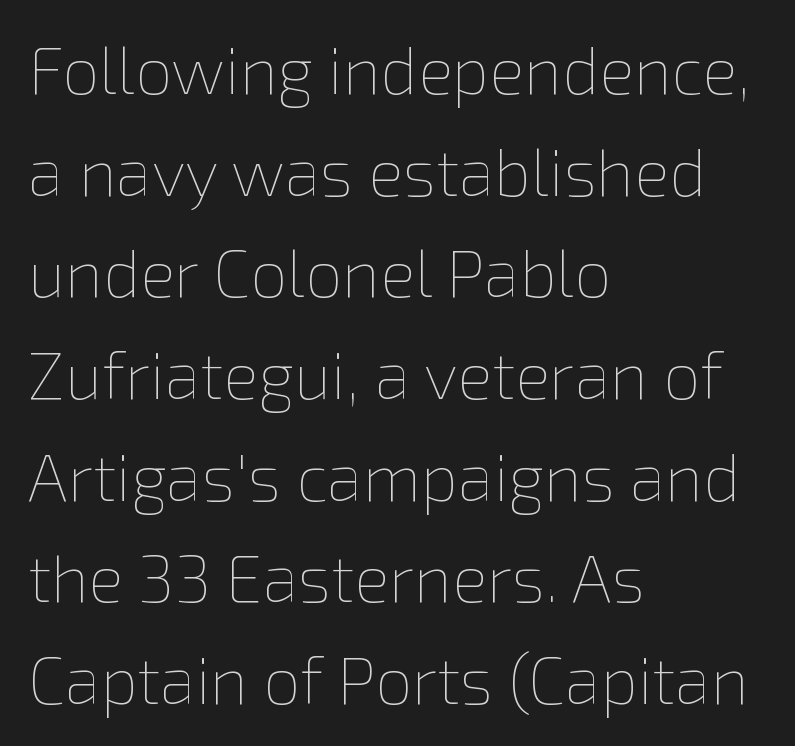
Q: Is the text bold? A: No.
Q: Is the text italic (slanted)? A: No, it is upright.
Q: Is the text underlined? A: No.
Q: How is the paragraph aligned? A: Left-aligned.
Q: Is the spacing between letters normal or unusually wide? A: Normal.
Q: Is the spacing between lines tight, normal or loose? A: Normal.
Q: Width (condensed, normal, or wide)? A: Normal.
Q: Stroke contrast? A: Low.
Q: x-height? A: Medium.
Q: Monospaced? A: No.
